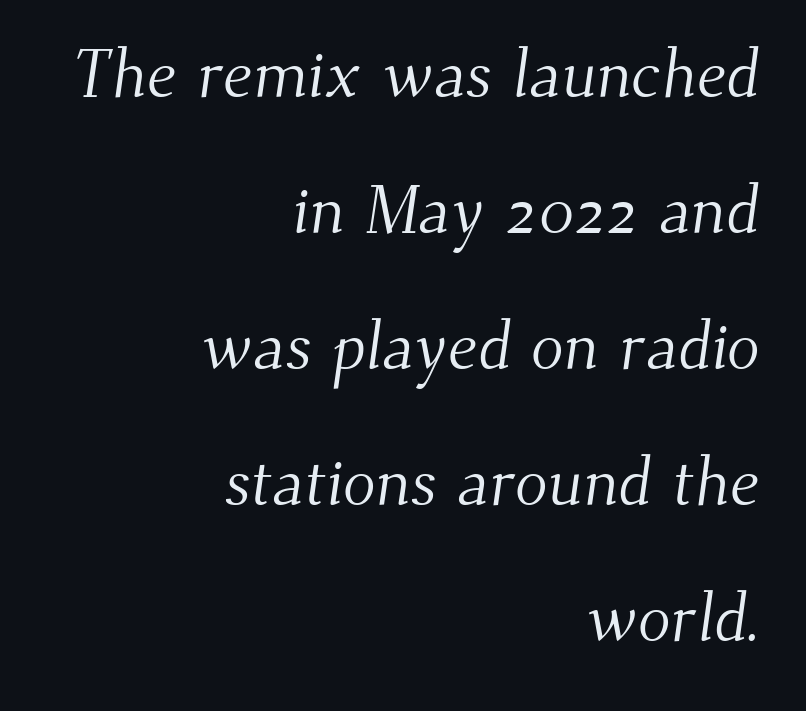
Quick note: underline off. Glyph-to-glyph distance matches everyday printed text. To sum up the face: it has serifs. The letters advance in unequal steps, a hallmark of proportional type.
